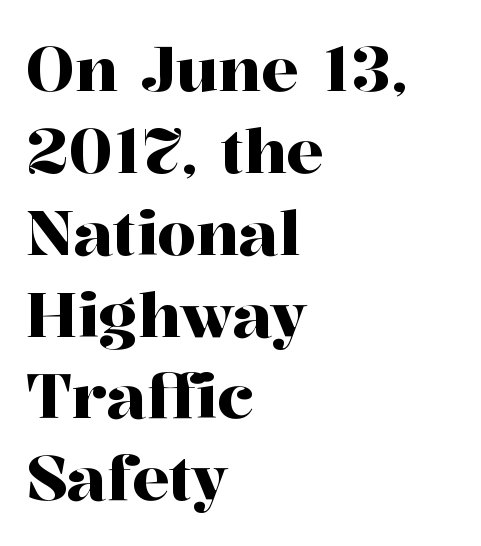
The image shows 62 px serif type, upright; set left-aligned, normal line spacing (1.32x), normal letter spacing, not underlined; high stroke contrast and a medium x-height.
